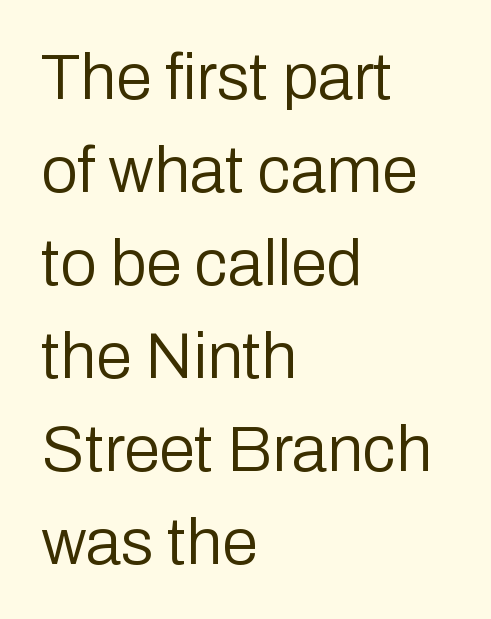
The image shows 65 px regular-weight sans-serif type, upright; set left-aligned, normal line spacing (1.43x), normal letter spacing, not underlined; low stroke contrast and a medium x-height.
